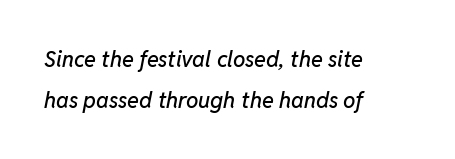
Rule under the text: the space is simply empty. In terms of posture, this sample is oblique. Notice how the passage keeps a crisp vertical edge on the left only. This sample uses plain, unmodified letter spacing.
